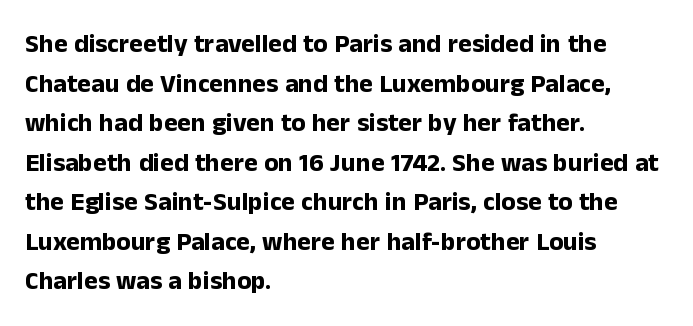
The image shows 26 px bold type, upright; set left-aligned, normal line spacing (1.52x), normal letter spacing, not underlined.
